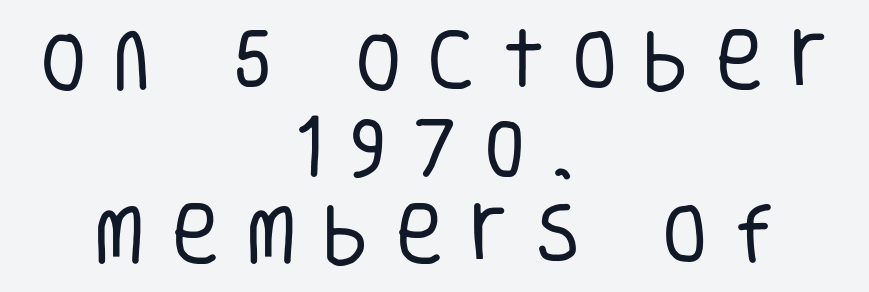
The image shows 66 px regular-weight, condensed sans-serif type, upright; set centered, normal line spacing (1.32x), unusually wide letter spacing (+0.4 em), not underlined; low stroke contrast and a large x-height.
